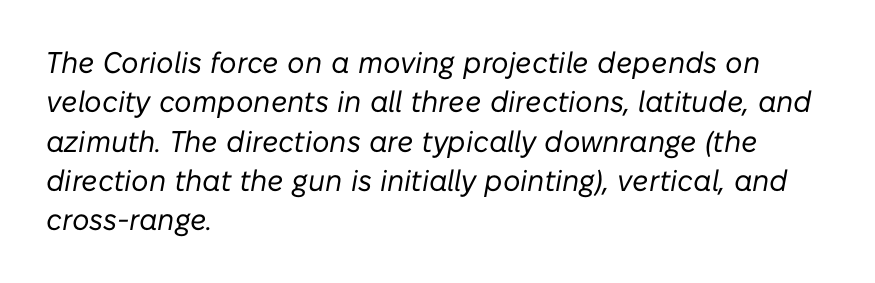
The image shows 30 px regular-weight type, italic (leaning right); set left-aligned, normal line spacing (1.31x), normal letter spacing, not underlined; low stroke contrast and a medium x-height.
